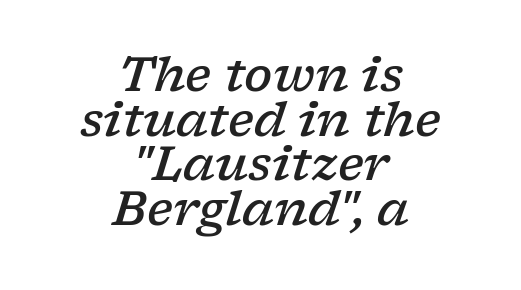
{"serif": "yes", "italic": "yes", "lean": "right", "slant_degrees": 17, "bold": "semi", "weight": "semibold", "width": "wide", "stroke_contrast": "low", "x_height": "medium", "monospaced": "no", "underline": "no", "align": "center", "line_spacing": "tight", "line_spacing_ratio": 0.95, "letter_spacing": "normal", "letter_spacing_em": 0.0, "glyph_px": 47}
